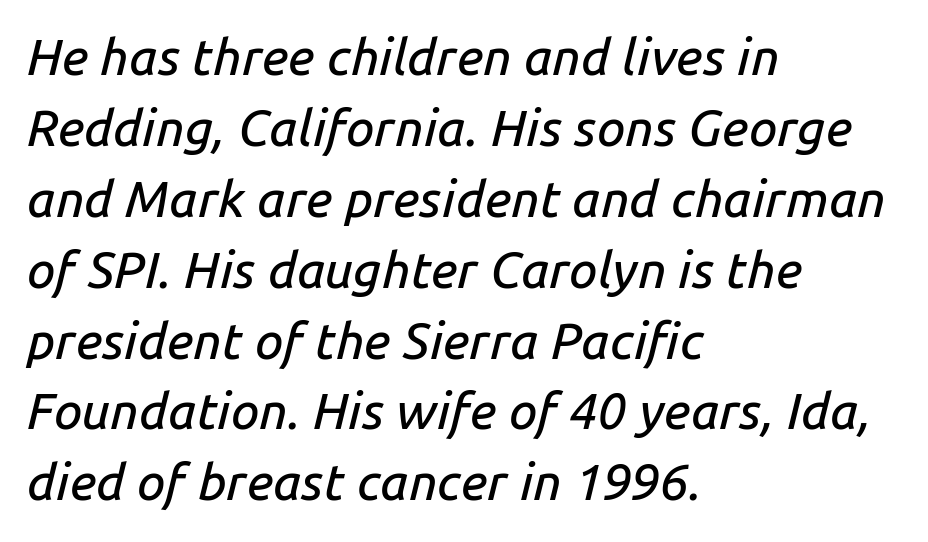
Posture: slanted. The gaps between neighbouring characters are ordinary and unremarkable. The rag falls on the right side of this text block. Bare-footed words on every line.
